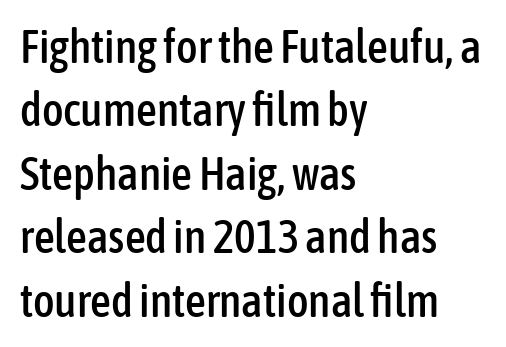
The image shows 46 px condensed sans-serif type, upright; set left-aligned, normal line spacing (1.38x), normal letter spacing, not underlined; low stroke contrast and a medium x-height.
